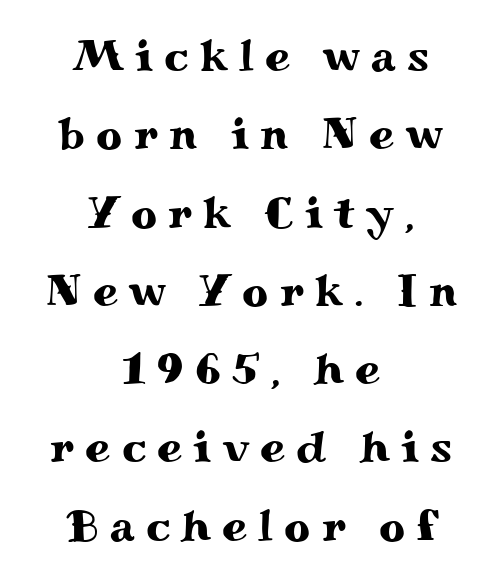
Q: Is the text italic (slanted)? A: No, it is upright.
Q: Is the typeface a serif or a sans-serif typeface? A: Serif.
Q: Is the text underlined? A: No.
Q: How is the paragraph aligned? A: Centered.
Q: Is the spacing between letters normal or unusually wide? A: Unusually wide.
Q: Width (condensed, normal, or wide)? A: Wide.
Q: Stroke contrast? A: Medium.
Q: x-height? A: Small.
Q: Monospaced? A: No.
